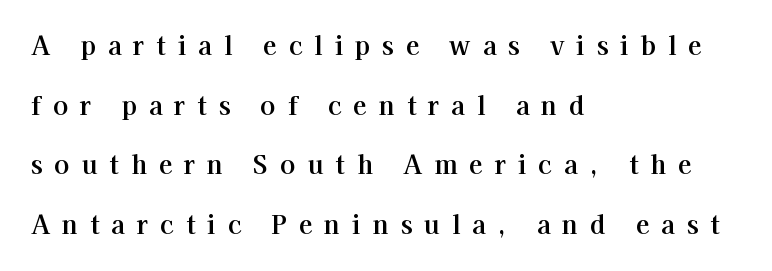
Q: Is the text italic (slanted)? A: No, it is upright.
Q: Is the text underlined? A: No.
Q: How is the paragraph aligned? A: Left-aligned.
Q: Is the spacing between letters normal or unusually wide? A: Unusually wide.
Q: Is the spacing between lines tight, normal or loose? A: Loose.
